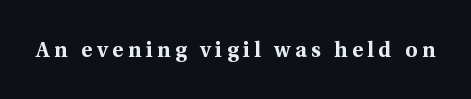
Q: Is the text bold? A: Yes.
Q: Is the text italic (slanted)? A: No, it is upright.
Q: Is the text underlined? A: No.
Q: Is the spacing between letters normal or unusually wide? A: Unusually wide.
